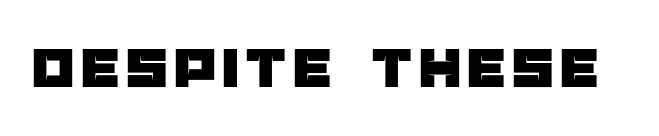
Q: Is the text italic (slanted)? A: No, it is upright.
Q: Is the typeface a serif or a sans-serif typeface? A: Sans-serif.
Q: Is the text underlined? A: No.
Q: Width (condensed, normal, or wide)? A: Normal.
Q: Stroke contrast? A: Low.
Q: x-height? A: Large.
Q: Monospaced? A: No.
